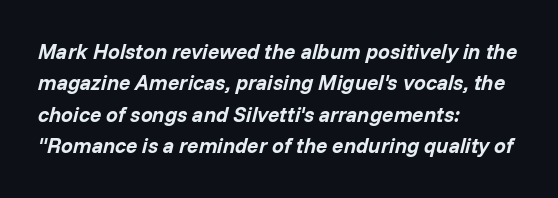
{"italic": "yes", "lean": "right", "slant_degrees": 14, "bold": "yes", "underline": "no", "align": "left", "line_spacing": "normal", "line_spacing_ratio": 1.5, "letter_spacing": "normal", "letter_spacing_em": 0.0, "glyph_px": 21}
